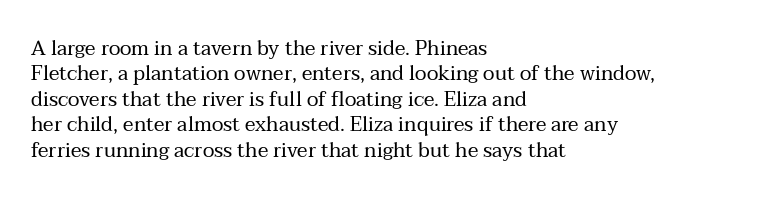
The rows are spaced the way most documents space them. Weight: in the light-to-regular range. Each word holds together tightly as a unit, with standard inter-letter gaps. Nobody drew a line under any word here.
